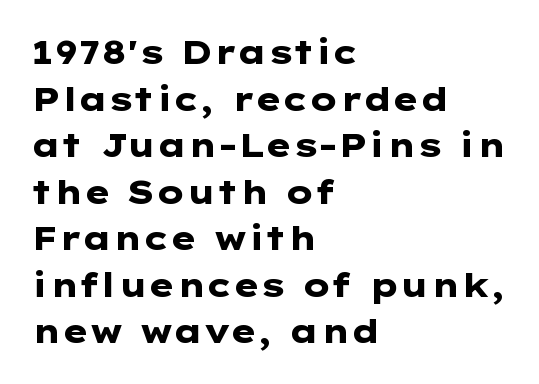
The image shows 33 px heavy, wide sans-serif type, upright; set left-aligned, normal line spacing (1.41x), normal letter spacing, not underlined; low stroke contrast and a medium x-height.
